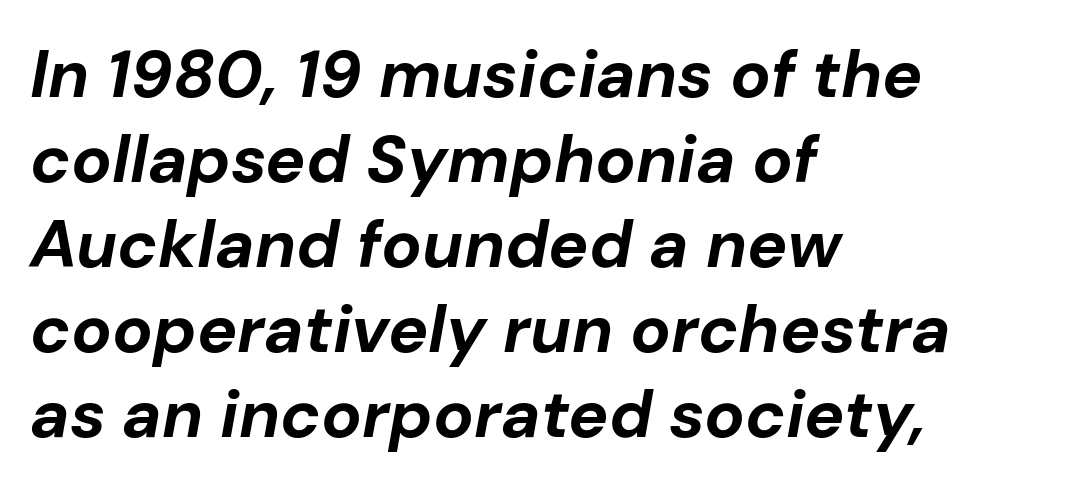
The image shows 67 px bold type, italic (leaning right); set left-aligned, normal line spacing (1.27x), normal letter spacing, not underlined; low stroke contrast and a medium x-height.
